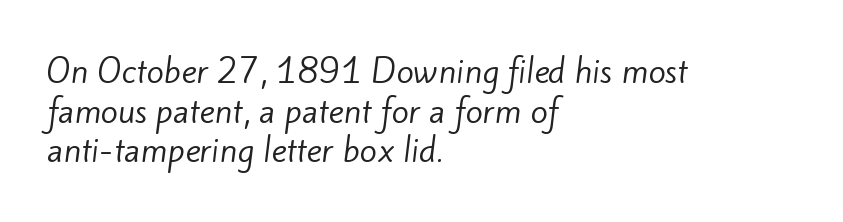
Observe the absence of serifs on each vertical stroke in this sample. Note the varied advance widths — an 'i' is clearly narrower than an 'm'. The space directly below the letters is spotless. Stroke thickness stays within the range of a standard reading face or lighter.
